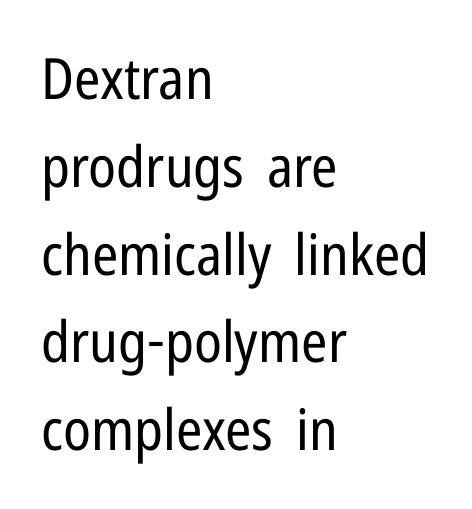
Q: Is the text bold? A: No.
Q: Is the text italic (slanted)? A: No, it is upright.
Q: Is the typeface a serif or a sans-serif typeface? A: Sans-serif.
Q: Is the text underlined? A: No.
Q: How is the paragraph aligned? A: Left-aligned.
Q: Is the spacing between letters normal or unusually wide? A: Normal.
Q: Is the spacing between lines tight, normal or loose? A: Normal.
Q: Width (condensed, normal, or wide)? A: Condensed.
Q: Stroke contrast? A: Low.
Q: x-height? A: Medium.
Q: Monospaced? A: No.
